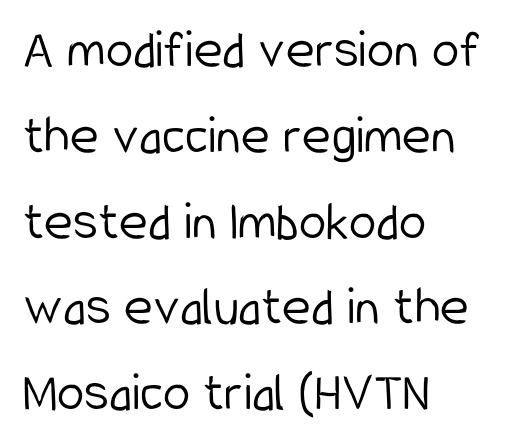
{"serif": "no", "italic": "no", "bold": "no", "weight": "light", "width": "condensed", "stroke_contrast": "low", "x_height": "medium", "monospaced": "no", "underline": "no", "align": "left", "line_spacing": "normal", "line_spacing_ratio": 1.56, "letter_spacing": "normal", "letter_spacing_em": 0.0, "glyph_px": 55}
